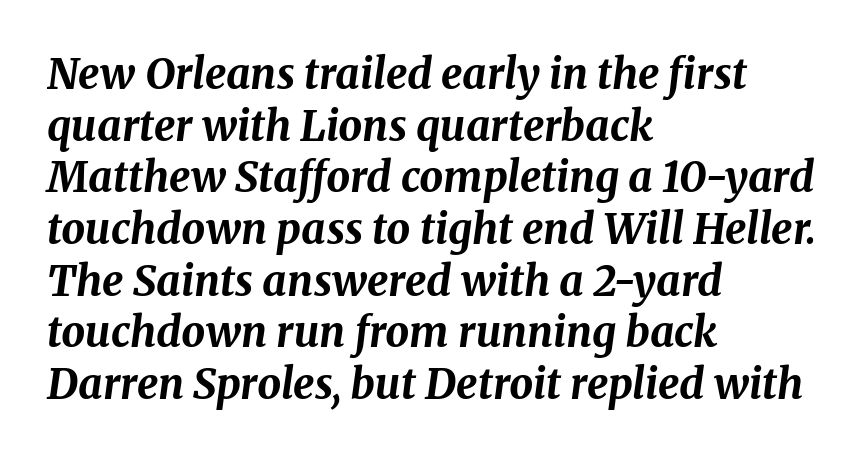
Q: Is the text bold? A: Yes.
Q: Is the text italic (slanted)? A: Yes, it leans right by about 8 degrees.
Q: Is the text underlined? A: No.
Q: How is the paragraph aligned? A: Left-aligned.
Q: Is the spacing between letters normal or unusually wide? A: Normal.
Q: Width (condensed, normal, or wide)? A: Normal.
Q: Stroke contrast? A: Medium.
Q: x-height? A: Medium.
Q: Monospaced? A: No.
